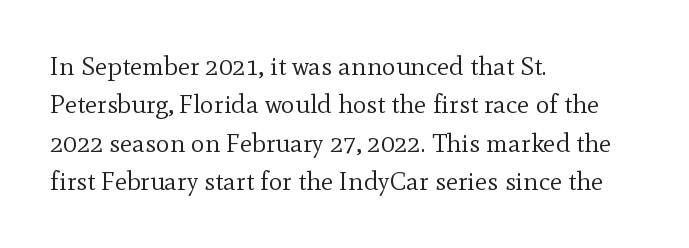
Leftover space on each line is placed entirely after the last word. The font sits on the lighter half of the weight spectrum, regular included. Here the glyphs are tracked normally, forming tight word shapes. Evenly set lines give the paragraph a standard silhouette. The area under the type is left untouched. The letters stand upright; this is a roman face.
